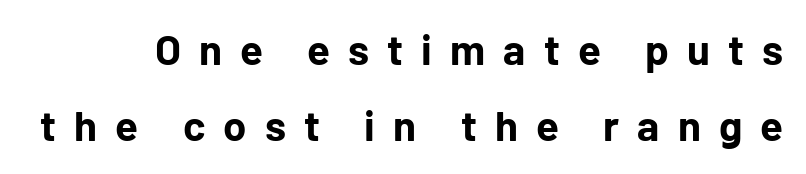
You could only call the tracking loose — the letters float apart. I'd describe the lettering as bold — thick and assertive. Check the space under the baseline: it is left empty. The font family rendered here belongs to the sans-serif group. The face used here is proportionally spaced, like ordinary book or web type.
